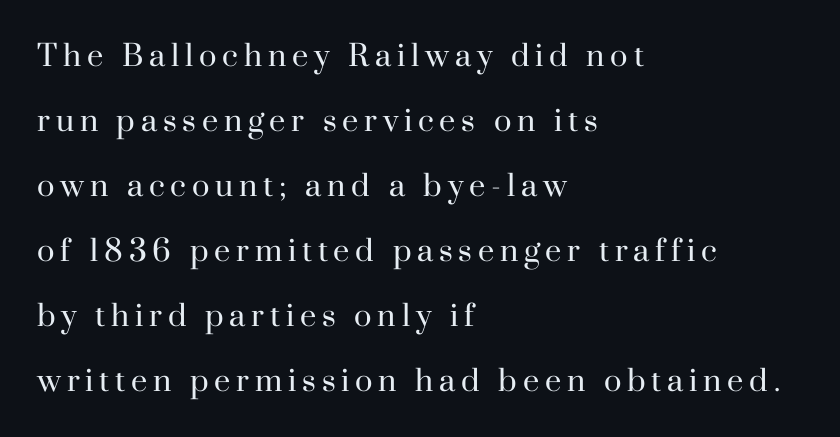
{"serif": "yes", "italic": "no", "bold": "no", "weight": "regular", "width": "normal", "stroke_contrast": "high", "x_height": "small", "monospaced": "no", "underline": "no", "align": "left", "line_spacing": "loose", "line_spacing_ratio": 2.24, "letter_spacing": "wide", "letter_spacing_em": 0.2, "glyph_px": 29}
